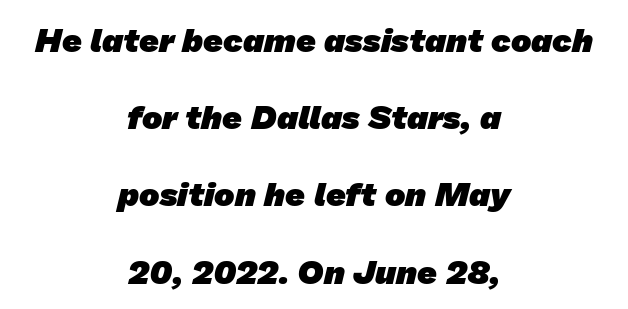
{"serif": "no", "bold": "yes", "weight": "heavy", "width": "normal", "stroke_contrast": "low", "x_height": "medium", "monospaced": "no", "underline": "no", "align": "center", "line_spacing": "loose", "line_spacing_ratio": 2.27, "letter_spacing": "normal", "letter_spacing_em": 0.0, "glyph_px": 34}
